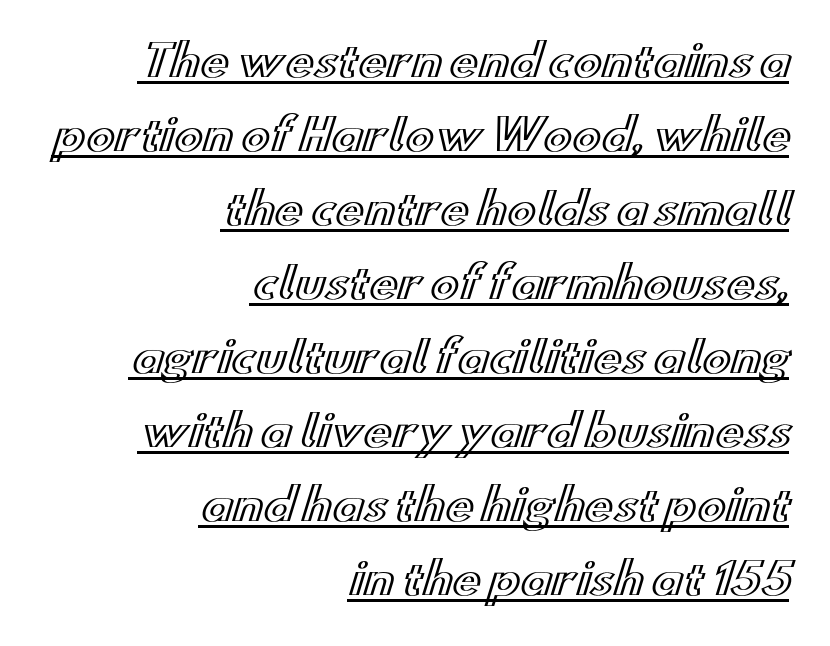
Q: Is the text italic (slanted)? A: Yes.
Q: Is the text underlined? A: Yes.
Q: How is the paragraph aligned? A: Right-aligned.
Q: Is the spacing between letters normal or unusually wide? A: Normal.
Q: Width (condensed, normal, or wide)? A: Wide.
Q: x-height? A: Small.
Q: Monospaced? A: No.
